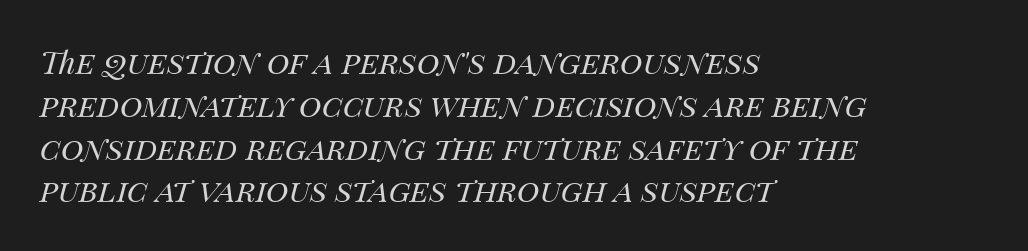
{"italic": "yes", "lean": "right", "slant_degrees": 14, "bold": "no", "weight": "regular", "width": "normal", "stroke_contrast": "medium", "x_height": "large", "monospaced": "no", "underline": "no", "align": "left", "line_spacing": "normal", "line_spacing_ratio": 1.38, "letter_spacing": "normal", "letter_spacing_em": 0.0, "glyph_px": 31}
